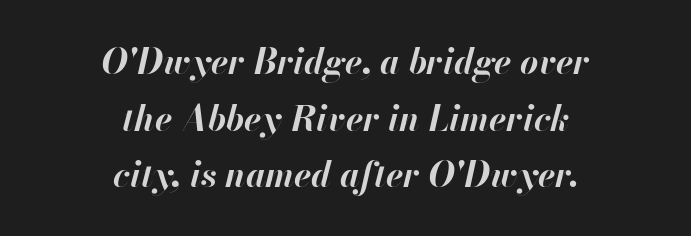
Q: Is the text bold? A: Yes.
Q: Is the text italic (slanted)? A: Yes, it leans right by about 13 degrees.
Q: Is the text underlined? A: No.
Q: How is the paragraph aligned? A: Centered.
Q: Is the spacing between letters normal or unusually wide? A: Normal.
Q: Is the spacing between lines tight, normal or loose? A: Normal.
Q: Width (condensed, normal, or wide)? A: Normal.
Q: Stroke contrast? A: High.
Q: x-height? A: Small.
Q: Monospaced? A: No.
